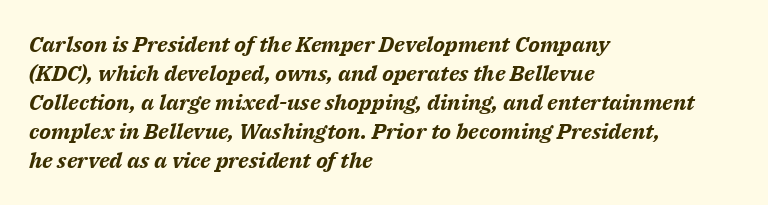
{"italic": "yes", "lean": "right", "slant_degrees": 14, "bold": "yes", "underline": "no", "align": "left", "line_spacing": "normal", "line_spacing_ratio": 1.32, "letter_spacing": "normal", "letter_spacing_em": 0.0, "glyph_px": 22}
